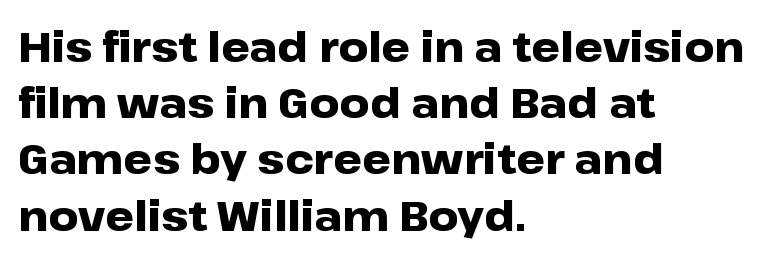
The image shows 41 px heavy, wide sans-serif type, upright; set left-aligned, normal line spacing (1.37x), normal letter spacing, not underlined; low stroke contrast and a medium x-height.
